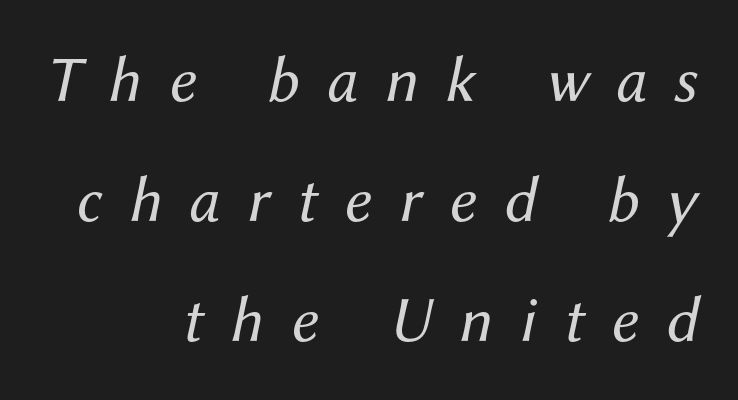
{"italic": "yes", "lean": "right", "slant_degrees": 12, "bold": "no", "weight": "regular", "width": "normal", "stroke_contrast": "medium", "x_height": "medium", "monospaced": "no", "underline": "no", "align": "right", "line_spacing_ratio": 1.85, "letter_spacing": "wide", "letter_spacing_em": 0.42, "glyph_px": 65}
